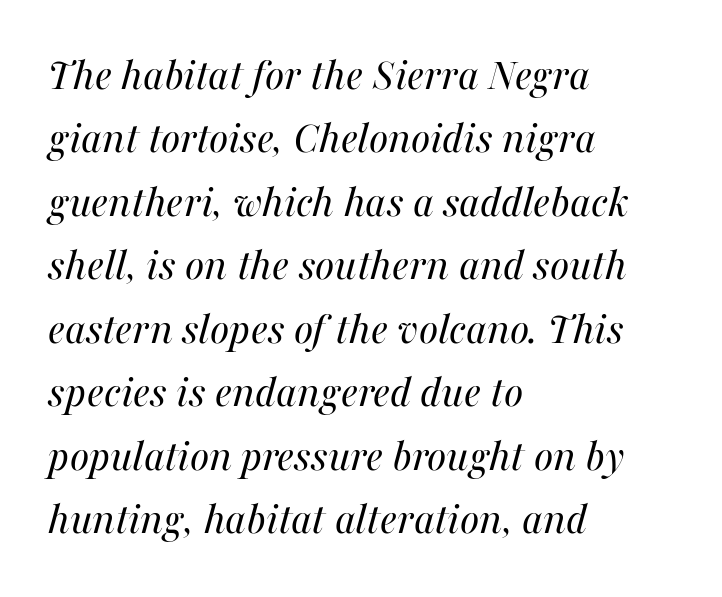
Each letter keeps its own natural width here, so spacing adapts to shape. All the whitespace from short lines collects on the right. The letters sit at their default tracking, neither squeezed nor spread. The typeface has the unassuming heft of standard copy or less. When letters slant like this, we call the style italic.
